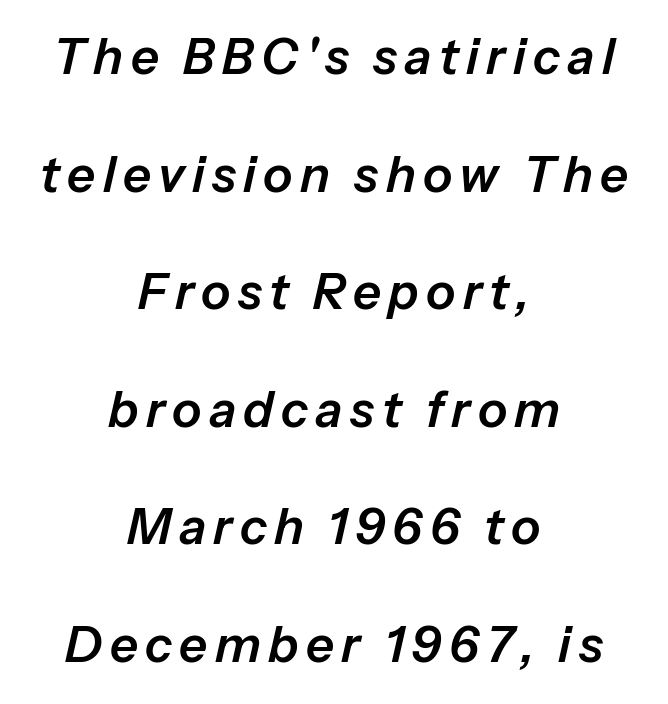
These lines are rendered in a variable-pitch font. One-word summary of the alignment: center. Each new line begins a long way beneath the previous one. Each row of text sits above clean, open space. Every character sits at an angle, as italics do.
